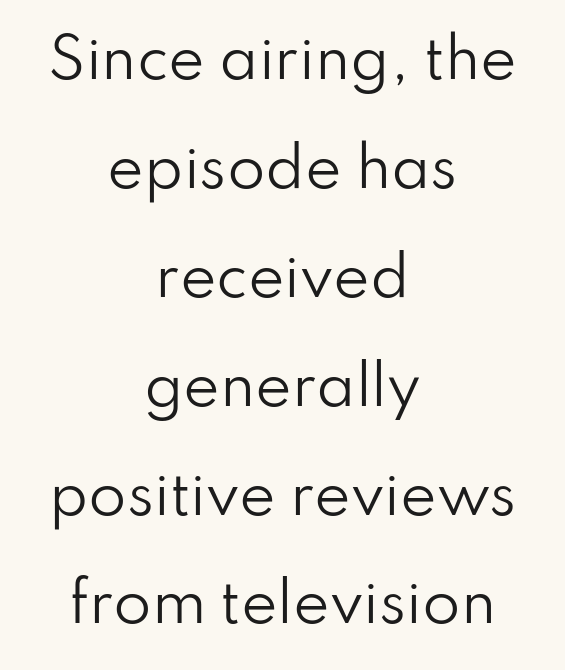
The tracking reads as untouched default to a designer's eye. One glance says open: line gaps are wider than usual. The specimen omits any rule beneath the text block's lines. Every character sits straight up, as roman type does. Note: no serifs on the glyphs. Caption: face not bold, strokes unweighted.
